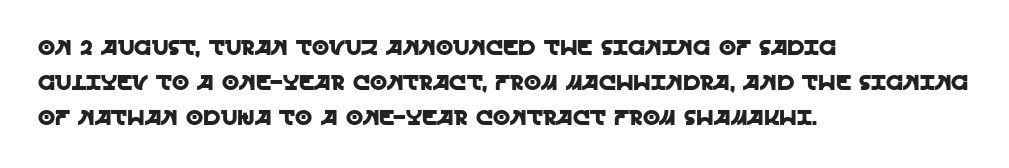
Q: Is the text italic (slanted)? A: No, it is upright.
Q: Is the text underlined? A: No.
Q: How is the paragraph aligned? A: Left-aligned.
Q: Is the spacing between letters normal or unusually wide? A: Normal.
Q: Is the spacing between lines tight, normal or loose? A: Normal.
